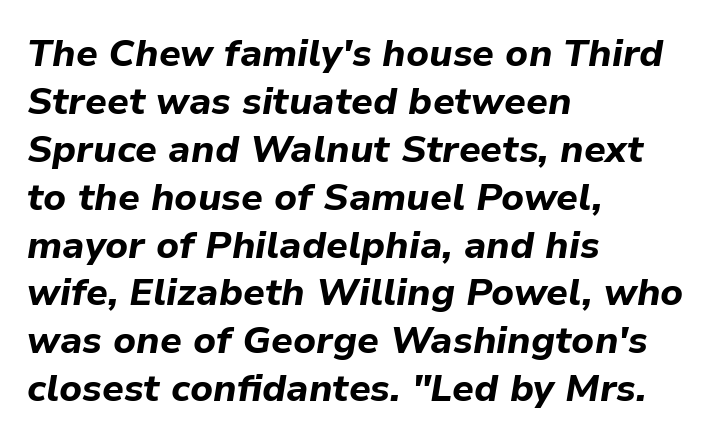
Q: Is the text bold? A: Yes.
Q: Is the text italic (slanted)? A: Yes, it leans right by about 9 degrees.
Q: Is the text underlined? A: No.
Q: How is the paragraph aligned? A: Left-aligned.
Q: Is the spacing between letters normal or unusually wide? A: Normal.
Q: Is the spacing between lines tight, normal or loose? A: Normal.
Q: Width (condensed, normal, or wide)? A: Normal.
Q: Stroke contrast? A: Low.
Q: x-height? A: Medium.
Q: Monospaced? A: No.
